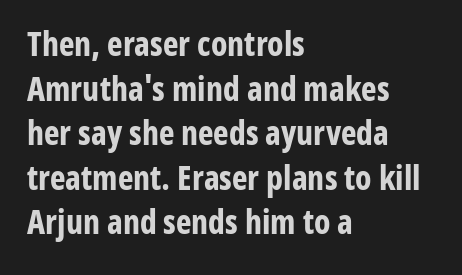
The image shows 33 px bold, condensed sans-serif type, upright; set left-aligned, normal line spacing (1.35x), normal letter spacing, not underlined; low stroke contrast and a medium x-height.
